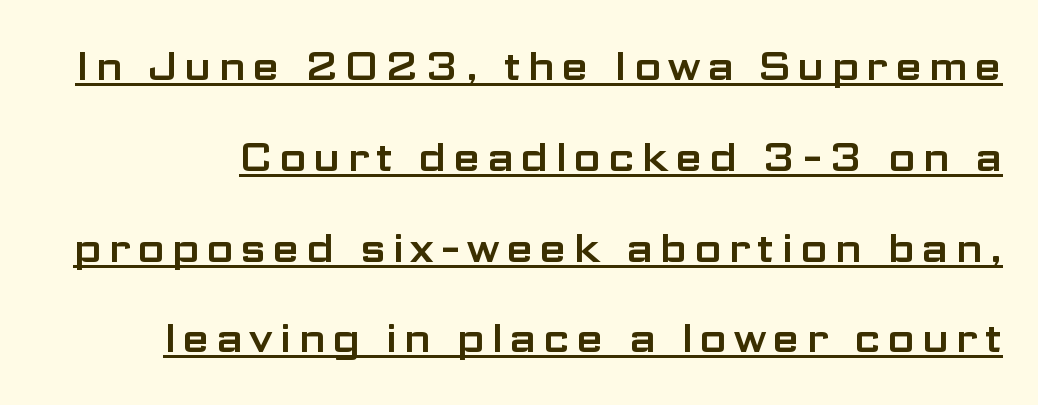
Line spacing here is loose. Has an underline been added? It has. This rendering employs a face without finishing strokes, i.e., a sans-serif. Posture: vertical.
